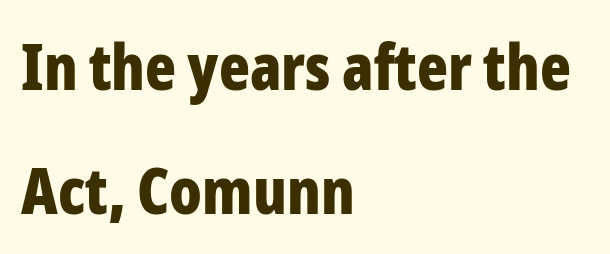
Q: Is the text bold? A: Yes.
Q: Is the text italic (slanted)? A: No, it is upright.
Q: Is the typeface a serif or a sans-serif typeface? A: Sans-serif.
Q: Is the text underlined? A: No.
Q: How is the paragraph aligned? A: Left-aligned.
Q: Is the spacing between letters normal or unusually wide? A: Normal.
Q: Is the spacing between lines tight, normal or loose? A: Loose.
Q: Width (condensed, normal, or wide)? A: Condensed.
Q: Stroke contrast? A: Low.
Q: x-height? A: Medium.
Q: Monospaced? A: No.
